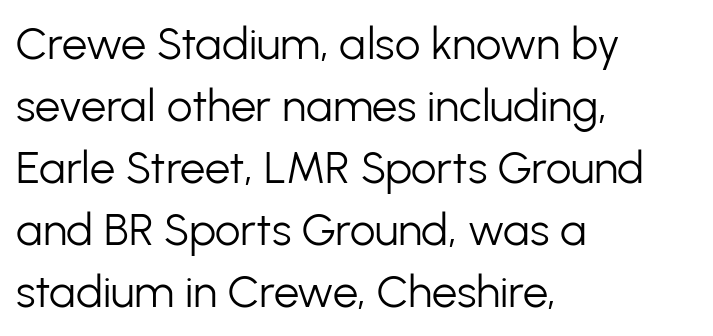
Compared with typical paragraphs, the rows here are spaced about the same. A quiet, ordinary-to-light weight characterises the typeface. Casual observation: everything's shoved over to the left. Nothing unusual about the tracking: characters are spaced as the font intends. Do the letters lean? They stand straight.
